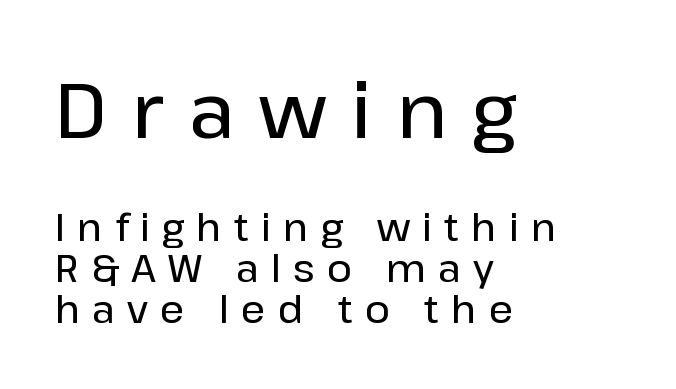
{"serif": "no", "italic": "no", "width": "normal", "stroke_contrast": "low", "x_height": "medium", "monospaced": "no", "underline": "no", "align": "left", "line_spacing": "tight", "line_spacing_ratio": 1.08, "letter_spacing": "wide", "letter_spacing_em": 0.32, "larger_block": "first", "size_ratio": 2.03, "glyph_px": 77}
